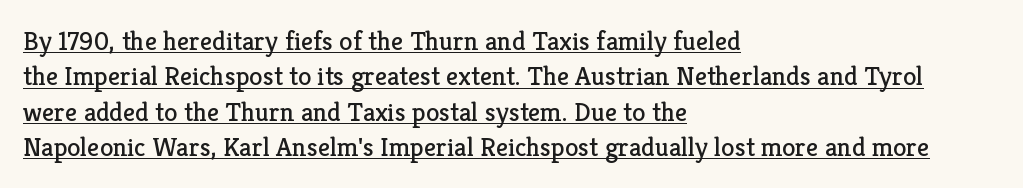
Q: Is the text bold? A: No.
Q: Is the text italic (slanted)? A: No, it is upright.
Q: Is the text underlined? A: Yes.
Q: How is the paragraph aligned? A: Left-aligned.
Q: Is the spacing between letters normal or unusually wide? A: Normal.
Q: Is the spacing between lines tight, normal or loose? A: Normal.
